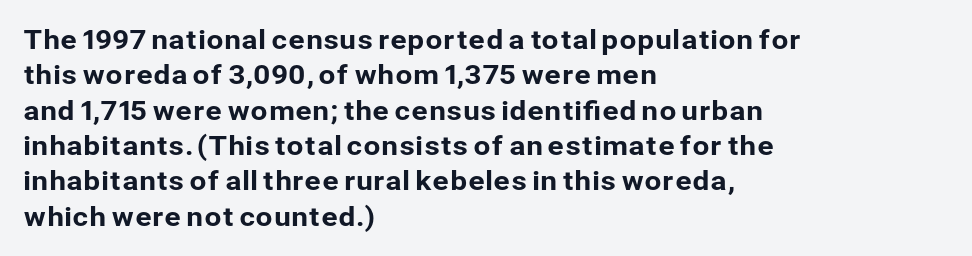
{"italic": "no", "underline": "no", "align": "left", "line_spacing": "normal", "line_spacing_ratio": 1.31, "letter_spacing": "normal", "letter_spacing_em": 0.0, "glyph_px": 27}
